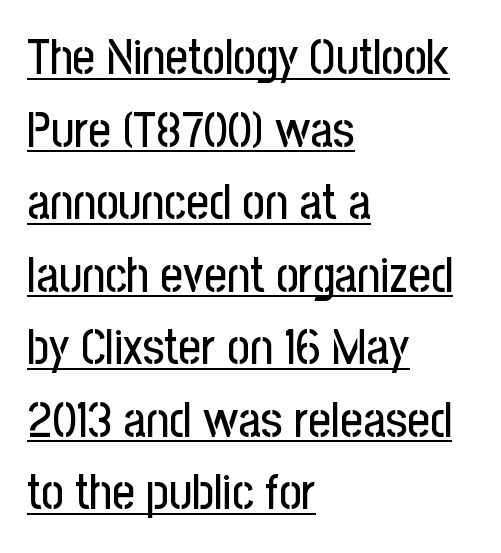
Q: Is the text italic (slanted)? A: No, it is upright.
Q: Is the typeface a serif or a sans-serif typeface? A: Sans-serif.
Q: Is the text underlined? A: Yes.
Q: How is the paragraph aligned? A: Left-aligned.
Q: Is the spacing between letters normal or unusually wide? A: Normal.
Q: Is the spacing between lines tight, normal or loose? A: Normal.
Q: Width (condensed, normal, or wide)? A: Condensed.
Q: Stroke contrast? A: Low.
Q: x-height? A: Medium.
Q: Monospaced? A: No.
